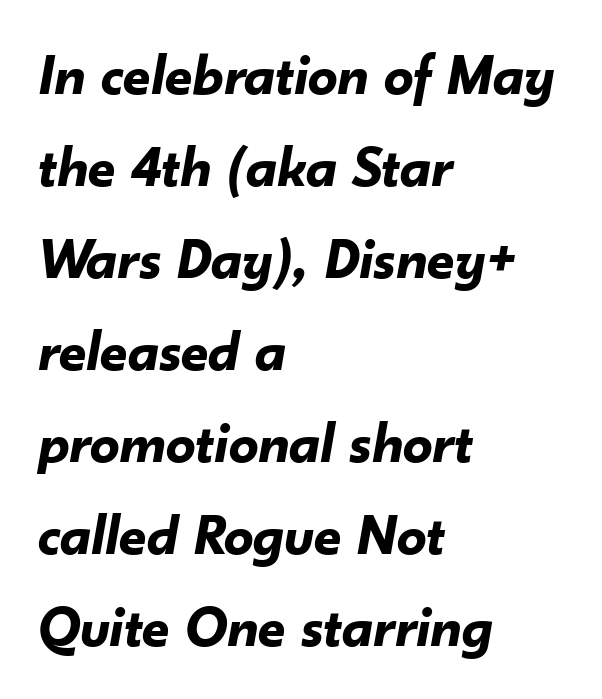
Typographic density is high because the face is bold. The letters are slanted; this is an italic face. Note the varied advance widths — an 'i' is clearly narrower than an 'm'. The passage is arranged the way most books set body copy — flush left. Honestly, there is no underline to notice here at all. Tracking here is standard; glyphs follow each other at the usual distance.
